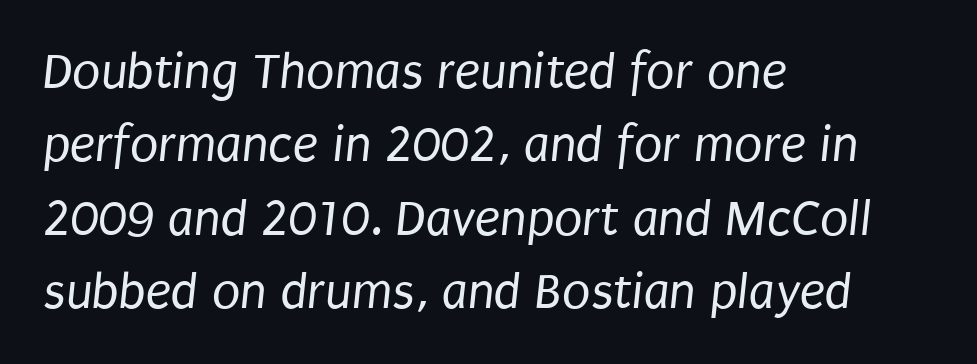
{"serif": "no", "bold": "no", "weight": "regular", "width": "condensed", "stroke_contrast": "low", "x_height": "large", "monospaced": "no", "underline": "no", "align": "left", "line_spacing": "normal", "line_spacing_ratio": 1.41, "letter_spacing": "normal", "letter_spacing_em": 0.0, "glyph_px": 52}
